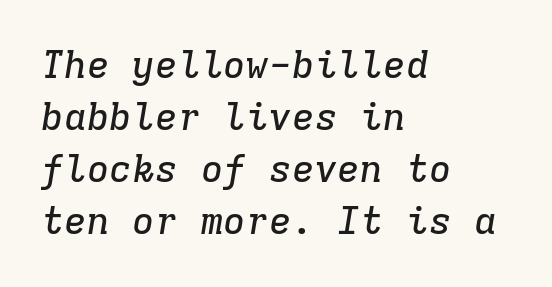
{"serif": "yes", "italic": "yes", "lean": "right", "slant_degrees": 9, "width": "normal", "stroke_contrast": "low", "x_height": "medium", "monospaced": "yes", "underline": "no", "align": "left", "line_spacing": "normal", "line_spacing_ratio": 1.37, "letter_spacing": "normal", "letter_spacing_em": 0.0, "glyph_px": 38}
